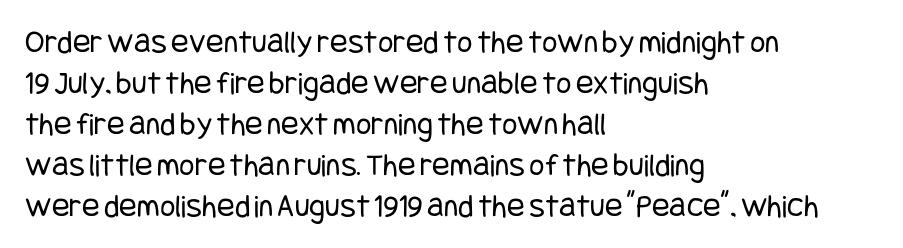
Glyph-to-glyph distance matches everyday printed text. These lines were composed using upright roman letters. The rag falls on the right side of this text block. The letterforms sit at book weight or below. Letterform terminals end flat and unadorned throughout the passage.
